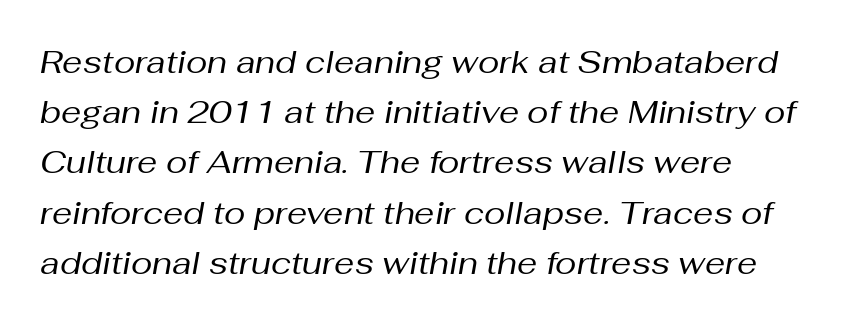
The image shows 32 px regular-weight type, italic (leaning right); set normal line spacing (1.57x), normal letter spacing, not underlined; medium stroke contrast and a medium x-height.
